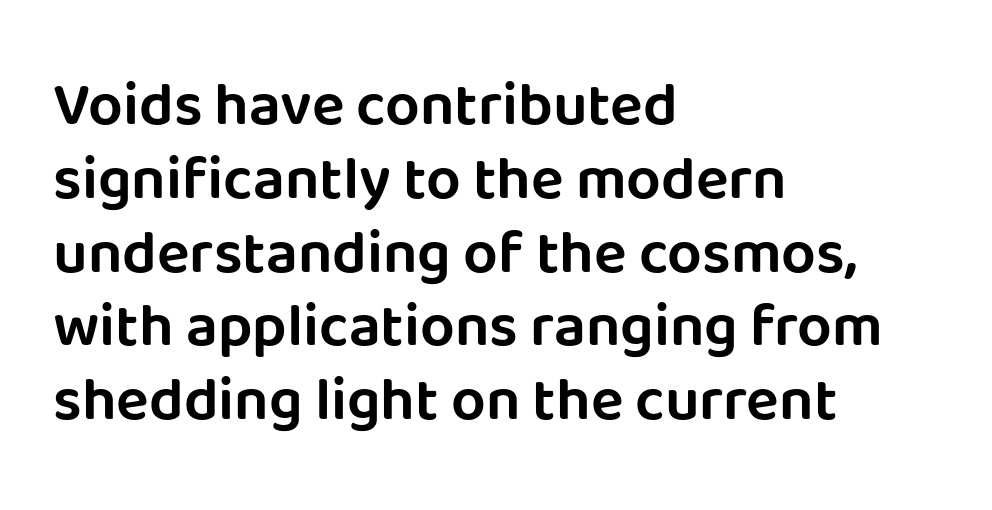
{"serif": "no", "italic": "no", "width": "normal", "stroke_contrast": "low", "x_height": "large", "monospaced": "no", "underline": "no", "align": "left", "line_spacing_ratio": 1.21, "letter_spacing": "normal", "letter_spacing_em": 0.0, "glyph_px": 61}
